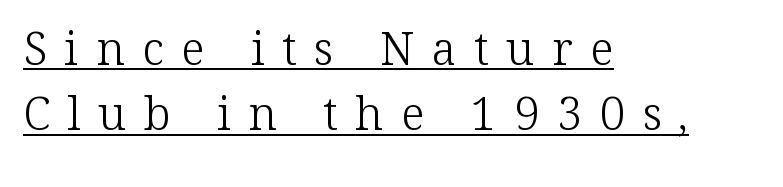
{"serif": "yes", "italic": "no", "bold": "no", "weight": "light", "width": "normal", "stroke_contrast": "low", "x_height": "medium", "monospaced": "no", "underline": "yes", "align": "left", "line_spacing": "normal", "line_spacing_ratio": 1.42, "letter_spacing": "wide", "letter_spacing_em": 0.38, "glyph_px": 46}
